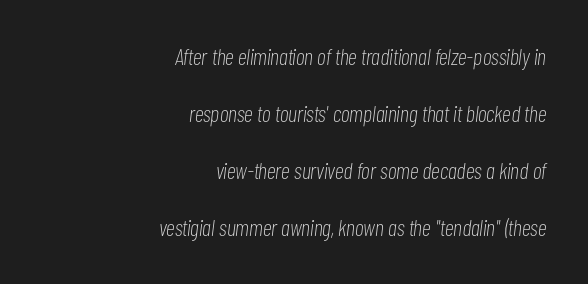
Emphasis-style slanted type is in use. Does extra space separate the letters? No, they use regular spacing. How would I describe the line gaps? Wide and relaxed. The baseline area is clear. This rendering uses right alignment, leaving the left contour irregular.
